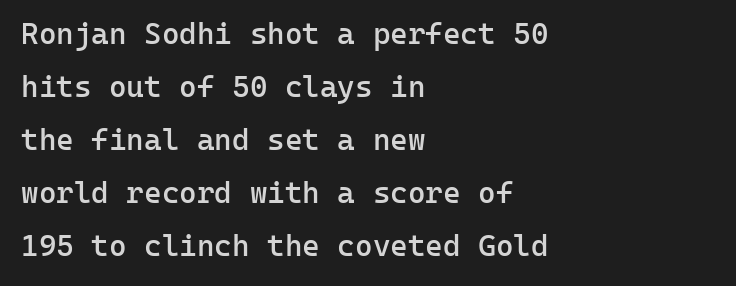
The image shows 30 px semibold sans-serif type, upright, monospaced; set left-aligned, line spacing 1.77x, normal letter spacing, not underlined; low stroke contrast and a medium x-height.
